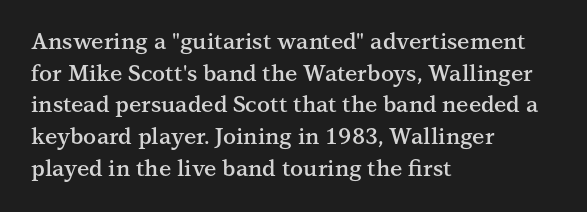
The passage shown stacks its lines at a standard gap. Beneath every word, the page is bare. The compositor pushed each line to the left boundary. Tall strokes in this sample are plumb rather than angled.
